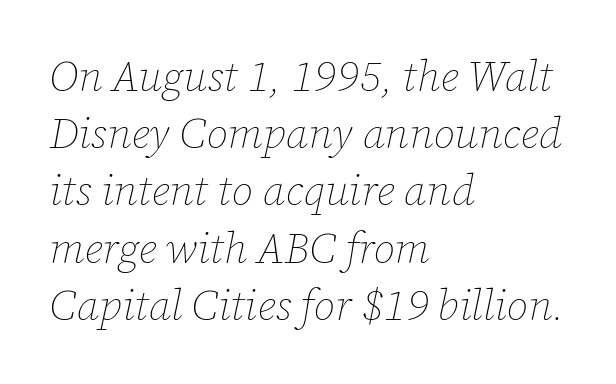
The image shows 43 px thin type, italic (leaning right); set left-aligned, normal line spacing (1.33x), normal letter spacing, not underlined; low stroke contrast and a medium x-height.
